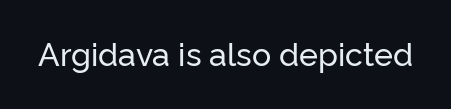
The image shows 32 px sans-serif type, upright; set normal letter spacing, not underlined; low stroke contrast and a medium x-height.
